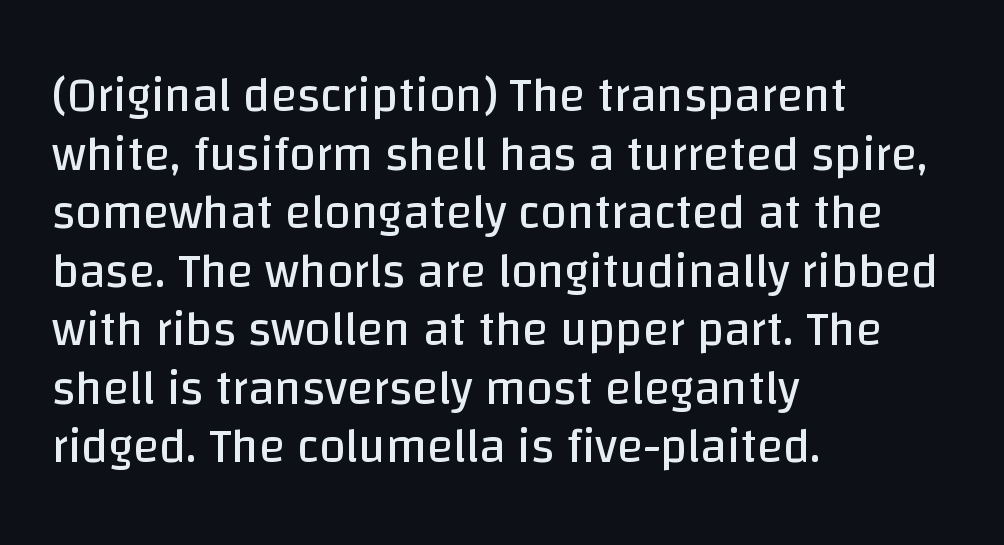
{"serif": "no", "italic": "no", "bold": "no", "weight": "regular", "width": "normal", "stroke_contrast": "low", "x_height": "large", "monospaced": "no", "underline": "no", "align": "left", "line_spacing_ratio": 1.22, "letter_spacing": "normal", "letter_spacing_em": 0.0, "glyph_px": 48}
